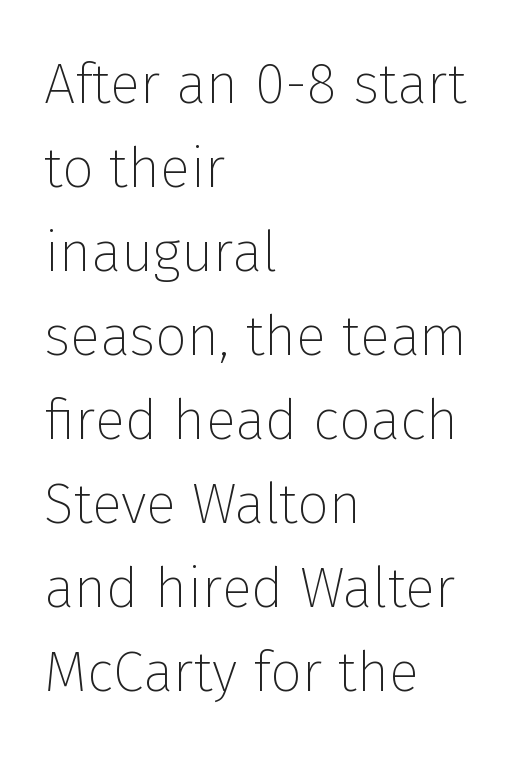
{"serif": "no", "italic": "no", "bold": "no", "weight": "thin", "width": "normal", "stroke_contrast": "low", "x_height": "medium", "monospaced": "no", "underline": "no", "align": "left", "line_spacing": "normal", "line_spacing_ratio": 1.5, "letter_spacing": "normal", "letter_spacing_em": 0.0, "glyph_px": 56}
